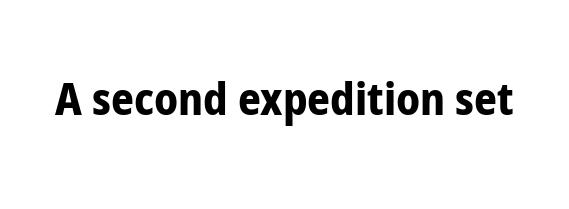
Q: Is the text bold? A: Yes.
Q: Is the text italic (slanted)? A: No, it is upright.
Q: Is the typeface a serif or a sans-serif typeface? A: Sans-serif.
Q: Is the text underlined? A: No.
Q: Is the spacing between letters normal or unusually wide? A: Normal.
Q: Width (condensed, normal, or wide)? A: Condensed.
Q: Stroke contrast? A: Low.
Q: x-height? A: Medium.
Q: Monospaced? A: No.
